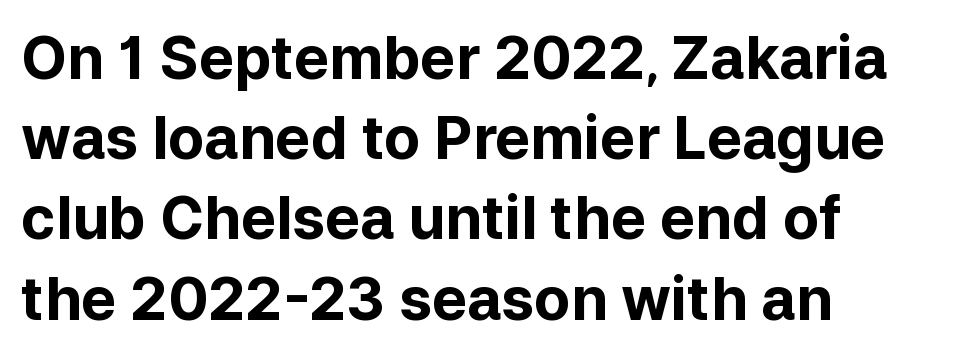
The image shows 59 px bold sans-serif type, upright; set left-aligned, normal line spacing (1.36x), normal letter spacing, not underlined; low stroke contrast and a medium x-height.
